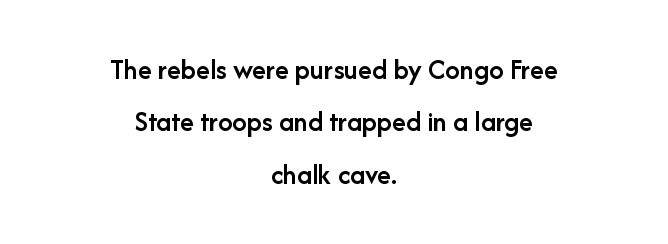
{"serif": "no", "italic": "no", "bold": "semi", "weight": "semibold", "width": "normal", "stroke_contrast": "low", "x_height": "medium", "monospaced": "no", "underline": "no", "align": "center", "line_spacing_ratio": 1.81, "letter_spacing": "normal", "letter_spacing_em": 0.0, "glyph_px": 29}
